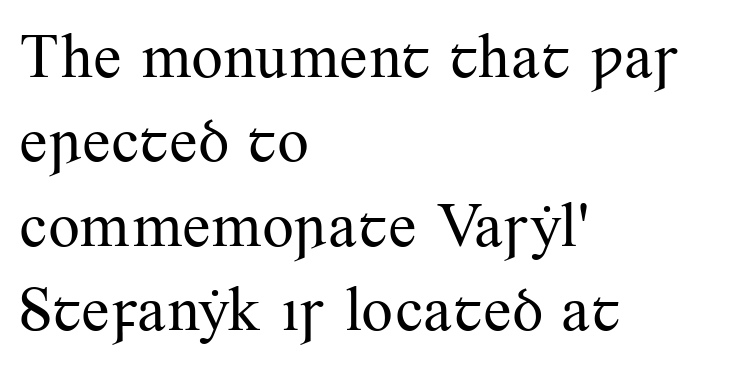
Q: Is the text bold? A: No.
Q: Is the text italic (slanted)? A: No, it is upright.
Q: Is the typeface a serif or a sans-serif typeface? A: Serif.
Q: Is the text underlined? A: No.
Q: How is the paragraph aligned? A: Left-aligned.
Q: Is the spacing between letters normal or unusually wide? A: Normal.
Q: Is the spacing between lines tight, normal or loose? A: Normal.
Q: Width (condensed, normal, or wide)? A: Normal.
Q: Stroke contrast? A: Medium.
Q: x-height? A: Small.
Q: Monospaced? A: No.
